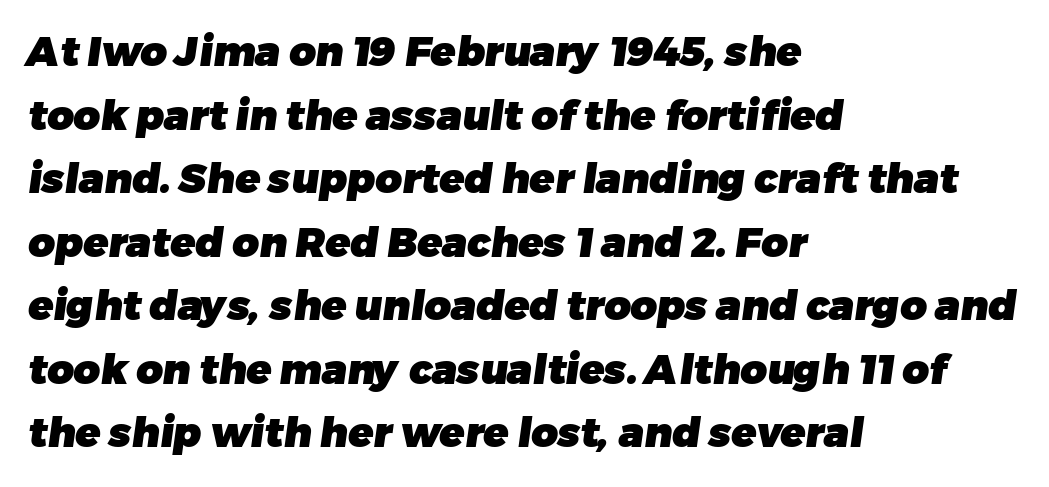
Q: Is the text bold? A: Yes.
Q: Is the typeface a serif or a sans-serif typeface? A: Sans-serif.
Q: Is the text underlined? A: No.
Q: How is the paragraph aligned? A: Left-aligned.
Q: Is the spacing between letters normal or unusually wide? A: Normal.
Q: Is the spacing between lines tight, normal or loose? A: Normal.
Q: Width (condensed, normal, or wide)? A: Normal.
Q: Stroke contrast? A: Low.
Q: x-height? A: Medium.
Q: Monospaced? A: No.
